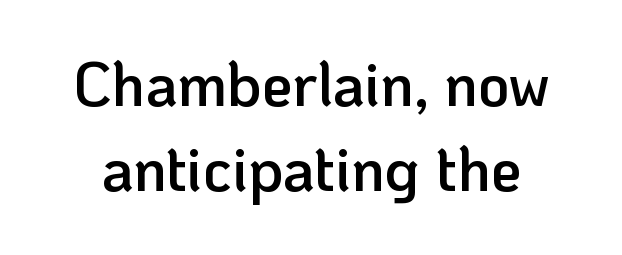
{"serif": "no", "italic": "no", "bold": "semi", "weight": "semibold", "width": "normal", "stroke_contrast": "low", "x_height": "medium", "monospaced": "no", "underline": "no", "line_spacing": "normal", "line_spacing_ratio": 1.4, "letter_spacing": "normal", "letter_spacing_em": 0.0, "glyph_px": 61}
